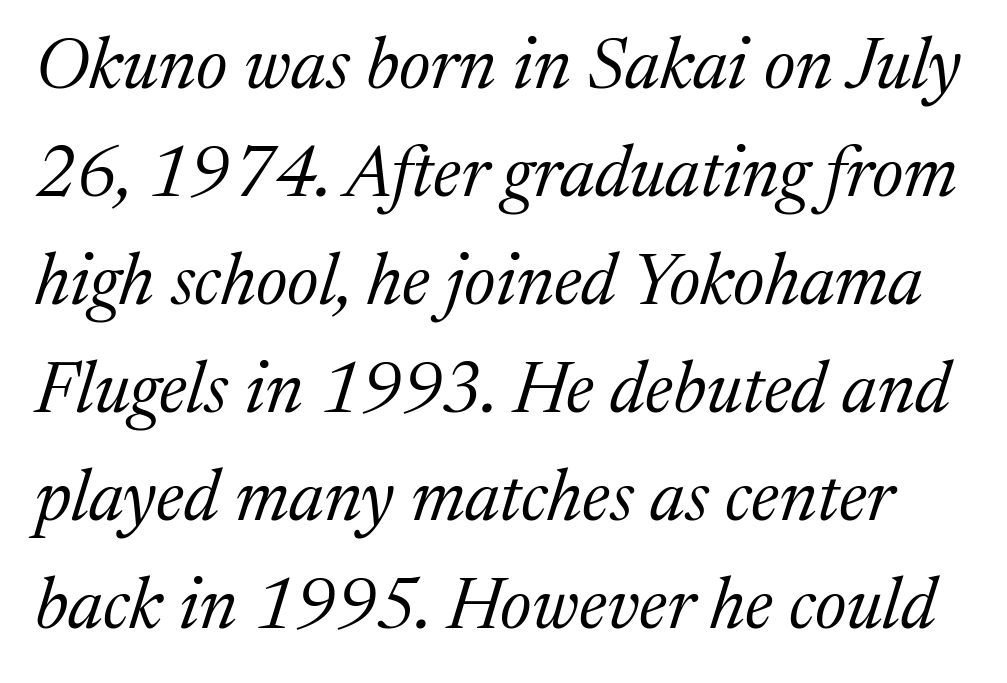
{"serif": "yes", "italic": "yes", "lean": "right", "slant_degrees": 17, "bold": "no", "weight": "regular", "width": "normal", "stroke_contrast": "medium", "x_height": "medium", "monospaced": "no", "underline": "no", "line_spacing": "normal", "line_spacing_ratio": 1.5, "letter_spacing": "normal", "letter_spacing_em": 0.0, "glyph_px": 72}
